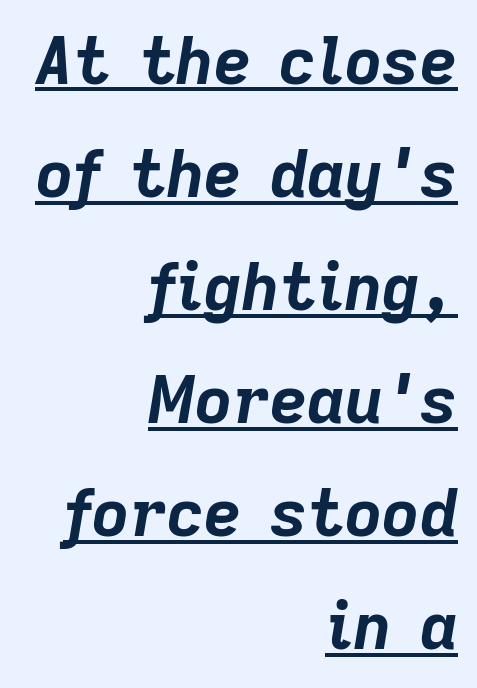
As a designer I'd log this as weight 700, bold. Yep, that's italic — everything's leaning. Short and long lines alike share a common ending point at right. Spacing verdict: proportional, widths tailored to each character. What stands out about the letter spacing? Nothing — it is the standard amount.
